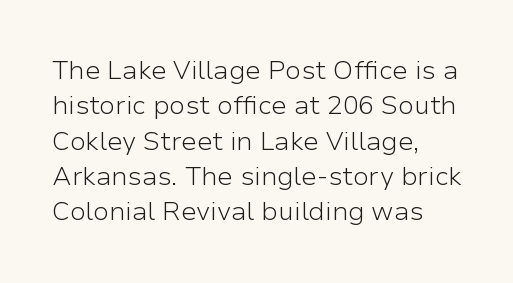
Q: Is the text bold? A: No.
Q: Is the text italic (slanted)? A: No, it is upright.
Q: Is the text underlined? A: No.
Q: How is the paragraph aligned? A: Left-aligned.
Q: Is the spacing between letters normal or unusually wide? A: Normal.
Q: Is the spacing between lines tight, normal or loose? A: Normal.
